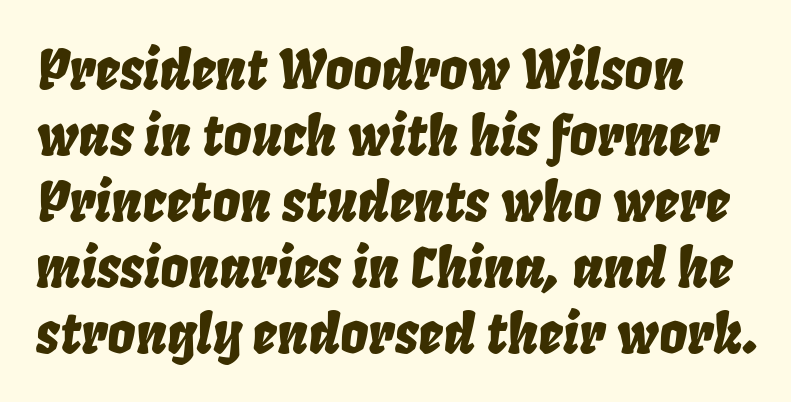
The string is rendered with underlining switched off. A typesetter would call this proportional, since set widths differ per character. The lettering tilts uniformly, giving the passage an italic look. Line starts are locked; line ends wander. The tracking reads as untouched default to a designer's eye.
